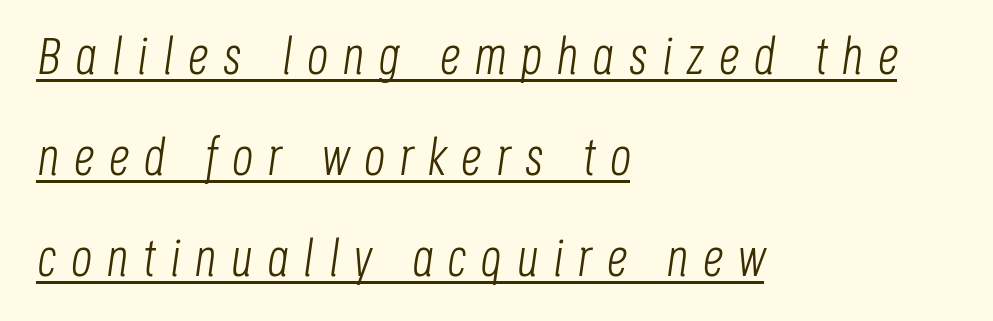
The image shows 52 px light, condensed type, italic (leaning right); set left-aligned, loose line spacing (1.94x), unusually wide letter spacing (+0.28 em), underlined; low stroke contrast and a large x-height.
